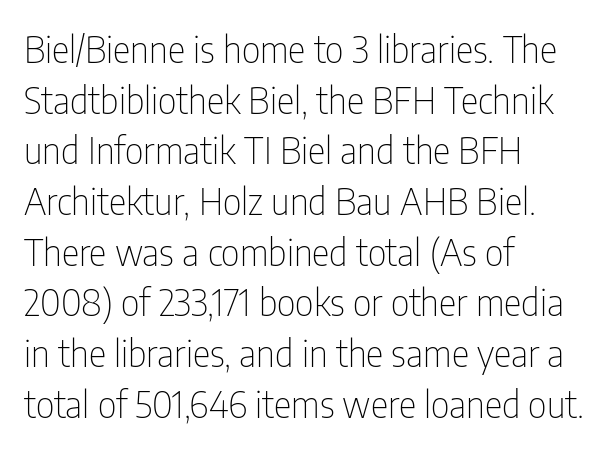
{"serif": "no", "italic": "no", "bold": "no", "weight": "thin", "width": "condensed", "stroke_contrast": "low", "x_height": "medium", "monospaced": "no", "underline": "no", "align": "left", "line_spacing": "normal", "line_spacing_ratio": 1.37, "letter_spacing": "normal", "letter_spacing_em": 0.0, "glyph_px": 37}
